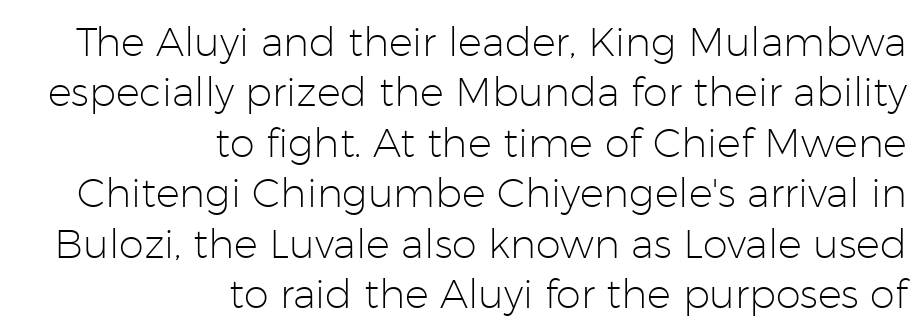
The image shows 40 px light sans-serif type, upright; set right-aligned, normal line spacing (1.26x), normal letter spacing, not underlined; low stroke contrast and a medium x-height.
